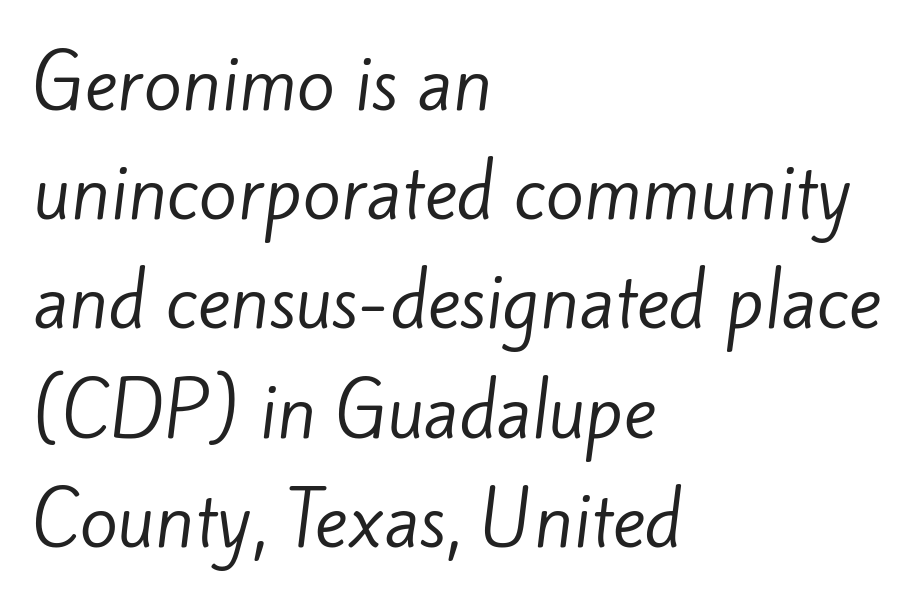
Are there feet on the stems? There aren't — it's a sans. You could not count columns in this text — the font is proportionally spaced. Inter-character spacing is left at the font's built-in metrics. Check under the words: just untouched page. Does the leading feel generous? No, just average.
